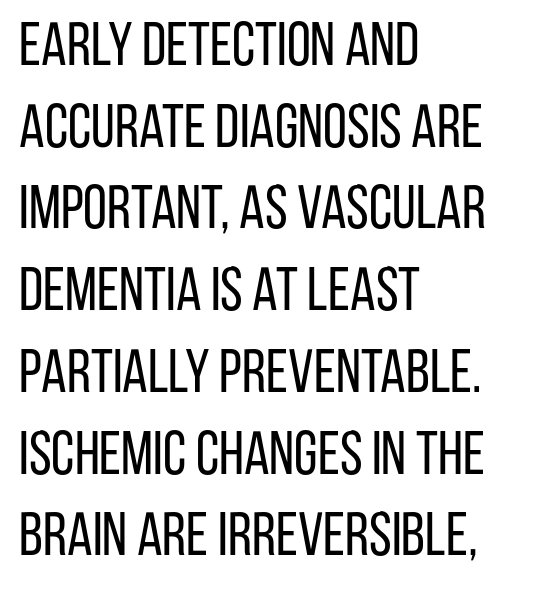
You can tell from the bare stems that sans-serif type was used. Character widths vary here, with narrow letters taking less room than wide ones. Compared with a centered layout, this one pins lines to the left instead. If you measured baseline to baseline, you'd find a middling distance. The typesetting does not lean heavy: it is not bold.
